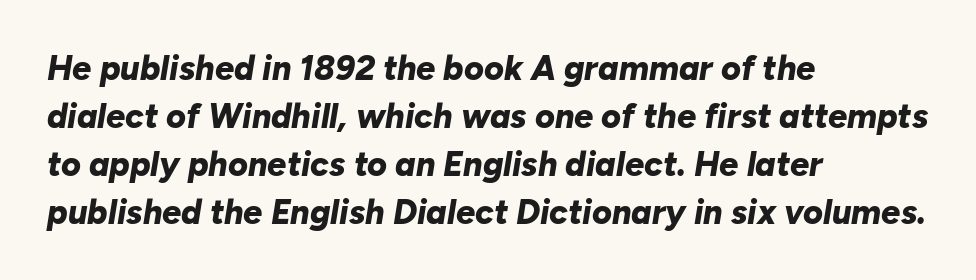
Visually the block forms a straight wall on the left and a jagged coastline on the right. Does the weight exceed regular? Yes, all the way to bold. Observe the ordinary spacing: letters are neighbours, not strangers. The lines sit at an ordinary, default distance from one another. Think of a printed novel: that variable character pitch is what you see here.
